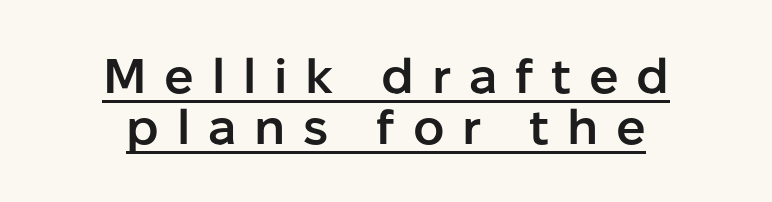
{"serif": "no", "italic": "no", "bold": "semi", "weight": "semibold", "width": "normal", "stroke_contrast": "low", "x_height": "medium", "monospaced": "no", "underline": "yes", "align": "center", "line_spacing": "tight", "line_spacing_ratio": 1.04, "letter_spacing": "wide", "letter_spacing_em": 0.36, "glyph_px": 49}
